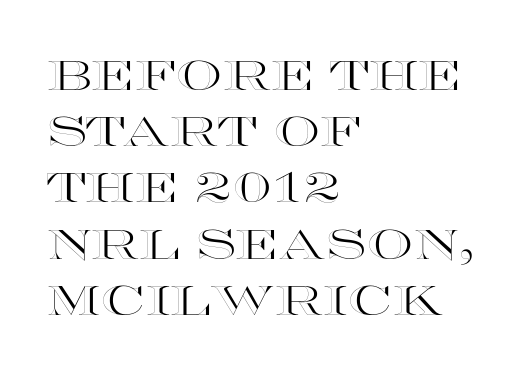
{"italic": "no", "width": "wide", "x_height": "large", "monospaced": "no", "underline": "no", "align": "left", "line_spacing": "normal", "line_spacing_ratio": 1.37, "letter_spacing": "normal", "letter_spacing_em": 0.0, "glyph_px": 41}
